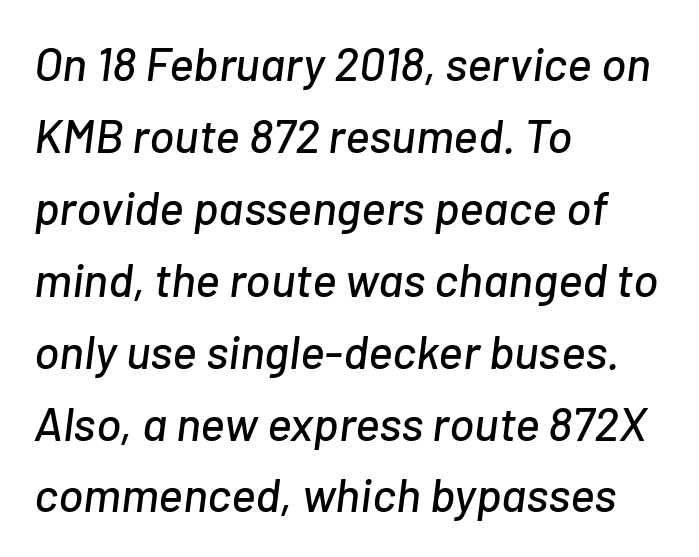
The specimen omits any rule beneath the text block's lines. Proportional: the letters do not fall into vertical columns. Reading down the column, the eye jumps a familiar distance to each next line. You can tell it's italic because the verticals aren't actually vertical.
